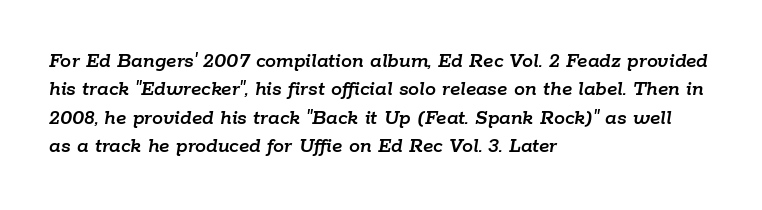
Just letters on the line, the space beneath them empty. Look at the tracking — it's just the regular setting, nothing added. The passage shown stacks its lines at a standard gap. The passage shown leans; its letterforms are oblique.
